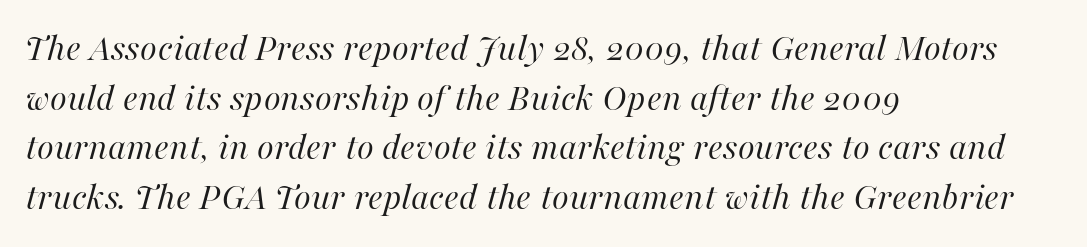
The image shows 39 px regular-weight type, italic (leaning right); set left-aligned, normal line spacing (1.27x), normal letter spacing, not underlined; high stroke contrast and a medium x-height.
